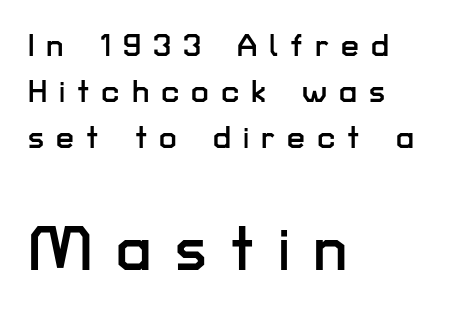
{"serif": "no", "italic": "no", "width": "normal", "stroke_contrast": "low", "x_height": "medium", "monospaced": "no", "underline": "no", "align": "left", "line_spacing": "normal", "line_spacing_ratio": 1.43, "letter_spacing": "wide", "letter_spacing_em": 0.37, "larger_block": "second", "size_ratio": 1.97, "glyph_px": 63}
